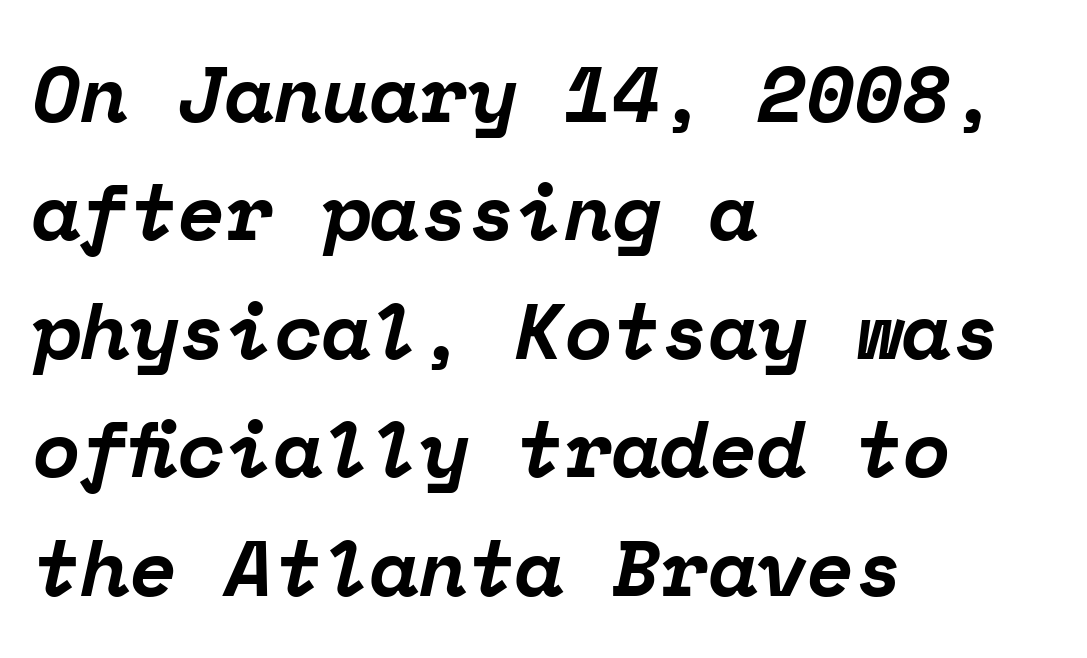
The image shows 79 px bold serif type, italic (leaning right), monospaced; set left-aligned, normal line spacing (1.5x), normal letter spacing, not underlined; low stroke contrast and a medium x-height.
